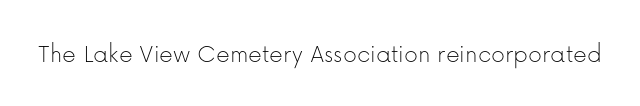
Has an underline been added? It has not. The type is set solid horizontally, with unmodified tracking. The characters are drawn with everyday or finer stroke widths. Every character sits straight up, as roman type does.
